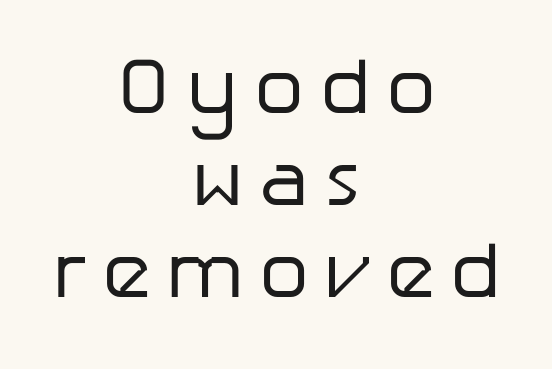
Q: Is the text bold? A: No.
Q: Is the text italic (slanted)? A: No, it is upright.
Q: Is the typeface a serif or a sans-serif typeface? A: Sans-serif.
Q: Is the text underlined? A: No.
Q: How is the paragraph aligned? A: Centered.
Q: Is the spacing between lines tight, normal or loose? A: Tight.
Q: Width (condensed, normal, or wide)? A: Normal.
Q: Stroke contrast? A: Low.
Q: x-height? A: Medium.
Q: Monospaced? A: No.
